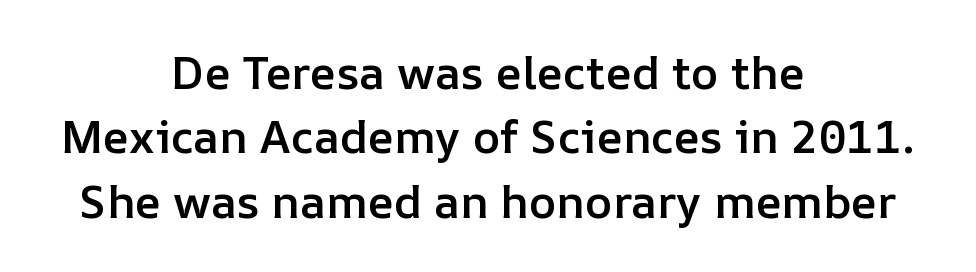
{"italic": "no", "bold": "semi", "weight": "semibold", "width": "normal", "stroke_contrast": "low", "x_height": "medium", "monospaced": "no", "underline": "no", "align": "center", "line_spacing": "normal", "line_spacing_ratio": 1.4, "letter_spacing": "normal", "letter_spacing_em": 0.0, "glyph_px": 46}
